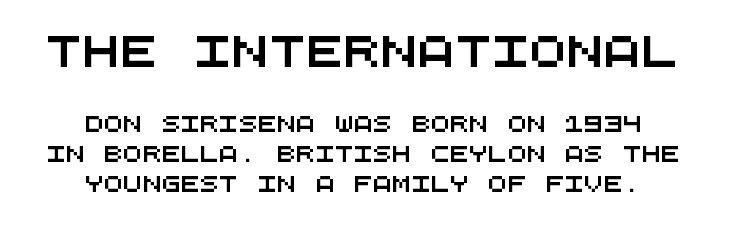
{"serif": "no", "width": "wide", "stroke_contrast": "medium", "x_height": "large", "monospaced": "yes", "underline": "no", "align": "center", "line_spacing_ratio": 1.86, "letter_spacing": "normal", "letter_spacing_em": 0.0, "larger_block": "first", "size_ratio": 1.94, "glyph_px": 31}
